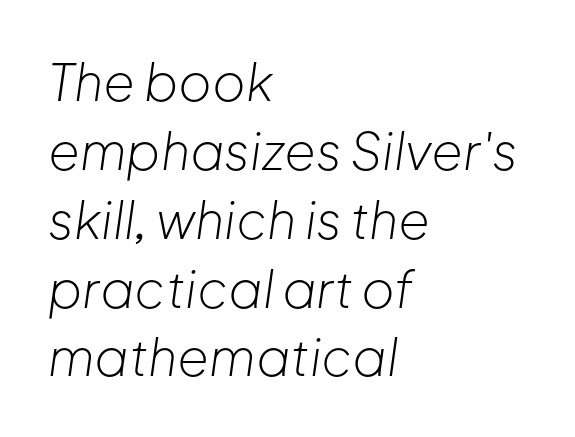
{"italic": "yes", "lean": "right", "slant_degrees": 8, "bold": "no", "weight": "light", "width": "normal", "stroke_contrast": "low", "x_height": "medium", "monospaced": "no", "underline": "no", "align": "left", "line_spacing": "normal", "line_spacing_ratio": 1.35, "letter_spacing": "normal", "letter_spacing_em": 0.0, "glyph_px": 51}
